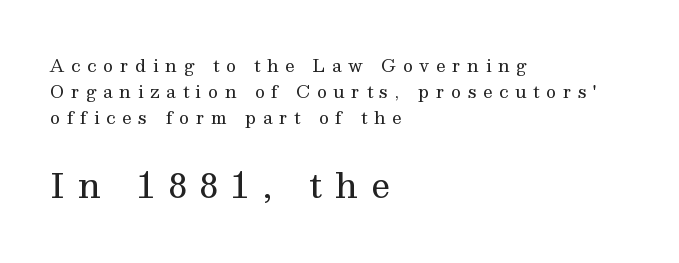
The image shows 34 px regular-weight serif type, upright; set left-aligned, normal line spacing (1.52x), unusually wide letter spacing (+0.39 em), not underlined; the second (bottom) block is 2.0x larger; medium stroke contrast and a medium x-height.
